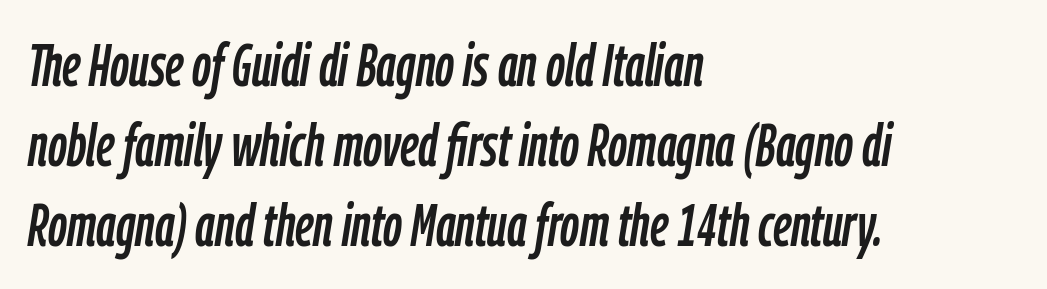
{"italic": "yes", "lean": "right", "slant_degrees": 9, "width": "condensed", "stroke_contrast": "low", "x_height": "medium", "monospaced": "no", "underline": "no", "align": "left", "line_spacing": "normal", "line_spacing_ratio": 1.36, "letter_spacing": "normal", "letter_spacing_em": 0.0, "glyph_px": 59}
